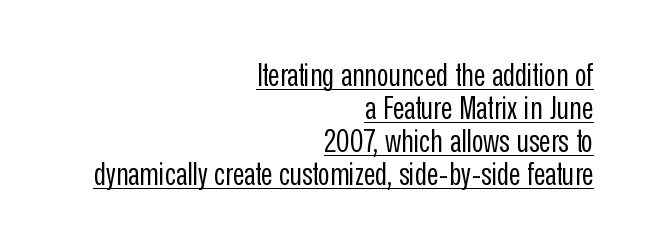
The image shows 32 px regular-weight, condensed sans-serif type, upright; set right-aligned, tight line spacing (1.03x), normal letter spacing, underlined; low stroke contrast and a medium x-height.
